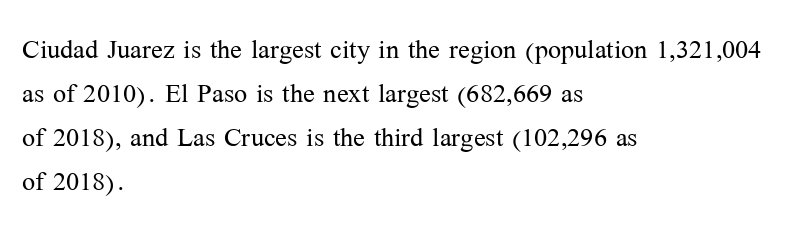
These lines are rendered in a variable-pitch font. This rendering employs a face with finishing strokes, i.e., a serif. A bare baseline throughout the passage. Characters remain perfectly vertical along every line.
